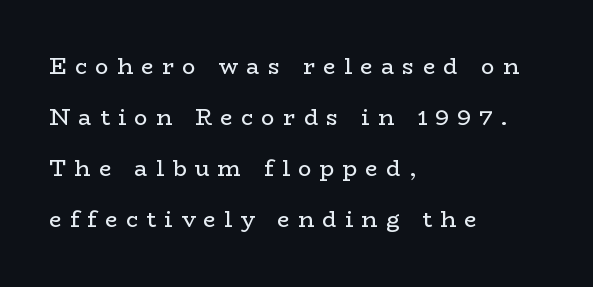
The image shows 22 px text type, upright; set left-aligned, loose line spacing (2.32x), unusually wide letter spacing (+0.38 em), not underlined.
